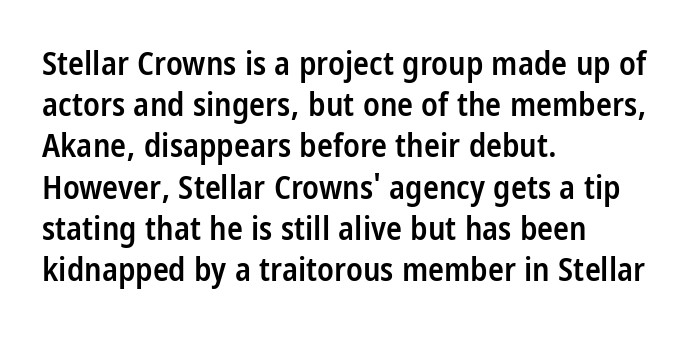
The image shows 33 px semibold, condensed sans-serif type, upright; set left-aligned, normal line spacing (1.25x), normal letter spacing, not underlined; low stroke contrast and a large x-height.
